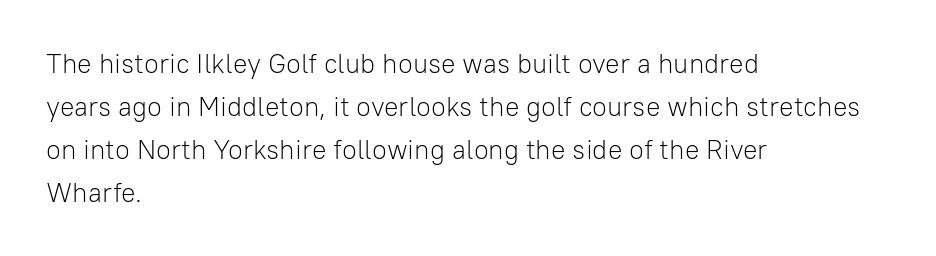
{"italic": "no", "bold": "no", "underline": "no", "align": "left", "line_spacing": "normal", "line_spacing_ratio": 1.59, "letter_spacing": "normal", "letter_spacing_em": 0.0, "glyph_px": 27}
